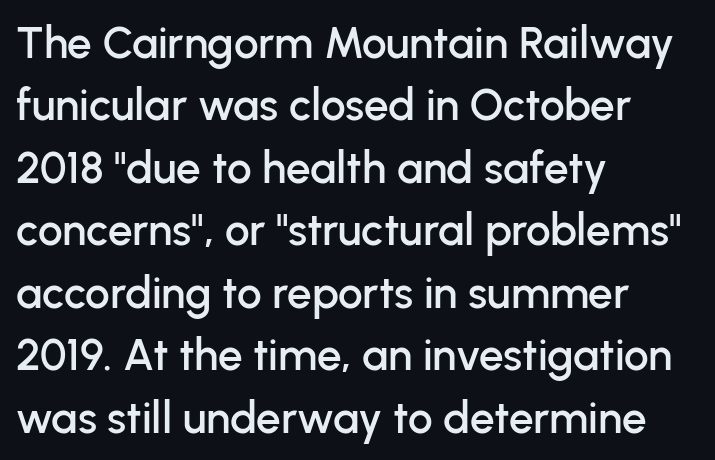
{"serif": "no", "italic": "no", "width": "normal", "stroke_contrast": "low", "x_height": "medium", "monospaced": "no", "underline": "no", "align": "left", "line_spacing": "normal", "line_spacing_ratio": 1.42, "letter_spacing": "normal", "letter_spacing_em": 0.0, "glyph_px": 44}
